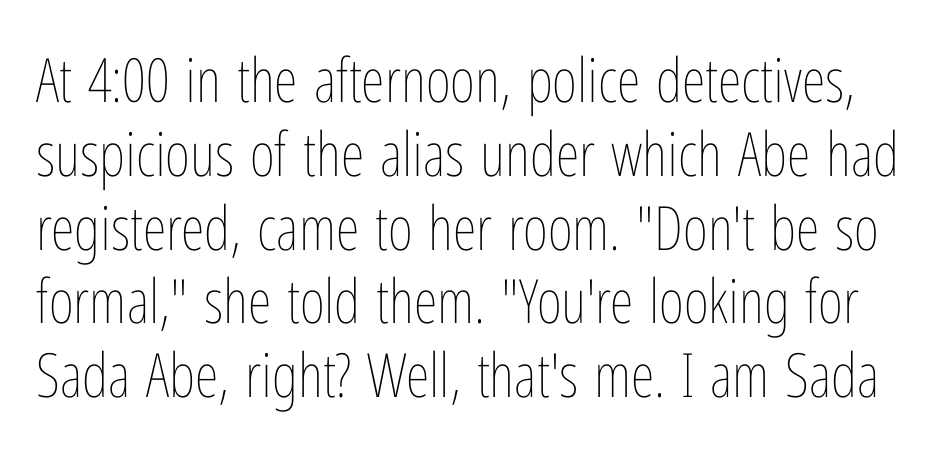
Q: Is the text bold? A: No.
Q: Is the text italic (slanted)? A: No, it is upright.
Q: Is the text underlined? A: No.
Q: Is the spacing between letters normal or unusually wide? A: Normal.
Q: Width (condensed, normal, or wide)? A: Condensed.
Q: Stroke contrast? A: Low.
Q: x-height? A: Medium.
Q: Monospaced? A: No.
